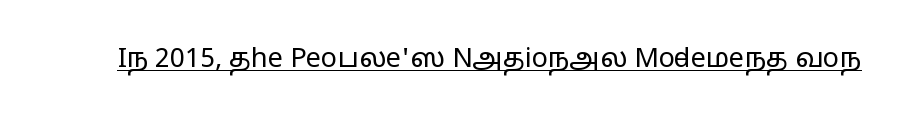
{"italic": "no", "bold": "no", "underline": "yes", "letter_spacing": "normal", "letter_spacing_em": 0.0, "glyph_px": 27}
